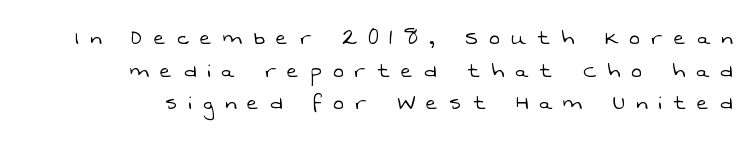
The image shows 25 px text type; set right-aligned, normal line spacing (1.31x), unusually wide letter spacing (+0.46 em), not underlined.
